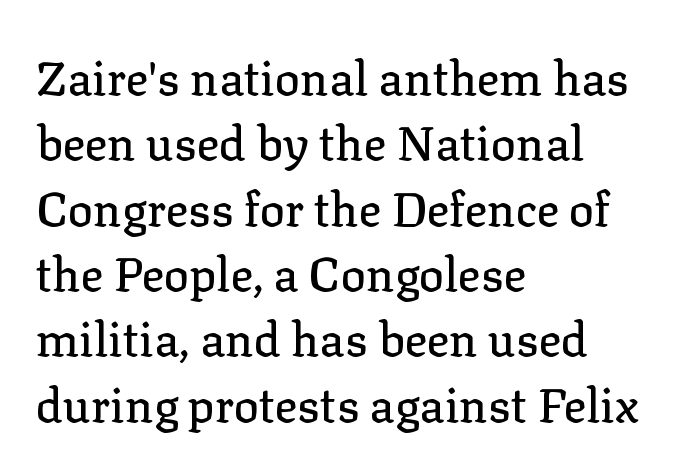
Q: Is the text italic (slanted)? A: No, it is upright.
Q: Is the typeface a serif or a sans-serif typeface? A: Serif.
Q: Is the text underlined? A: No.
Q: How is the paragraph aligned? A: Left-aligned.
Q: Is the spacing between letters normal or unusually wide? A: Normal.
Q: Is the spacing between lines tight, normal or loose? A: Normal.
Q: Width (condensed, normal, or wide)? A: Normal.
Q: Stroke contrast? A: Low.
Q: x-height? A: Medium.
Q: Monospaced? A: No.
